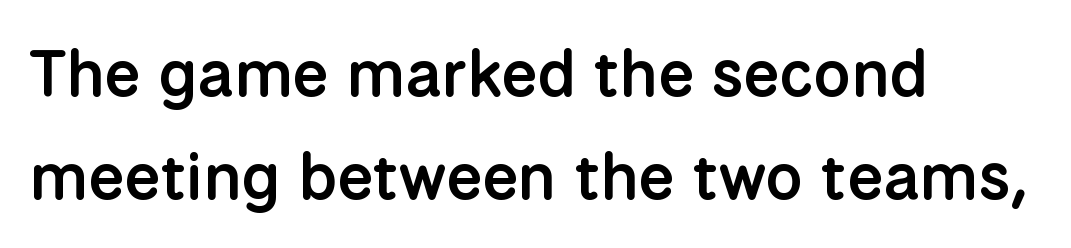
The image shows 65 px semibold sans-serif type, upright; set left-aligned, normal line spacing (1.58x), normal letter spacing, not underlined; low stroke contrast and a medium x-height.
